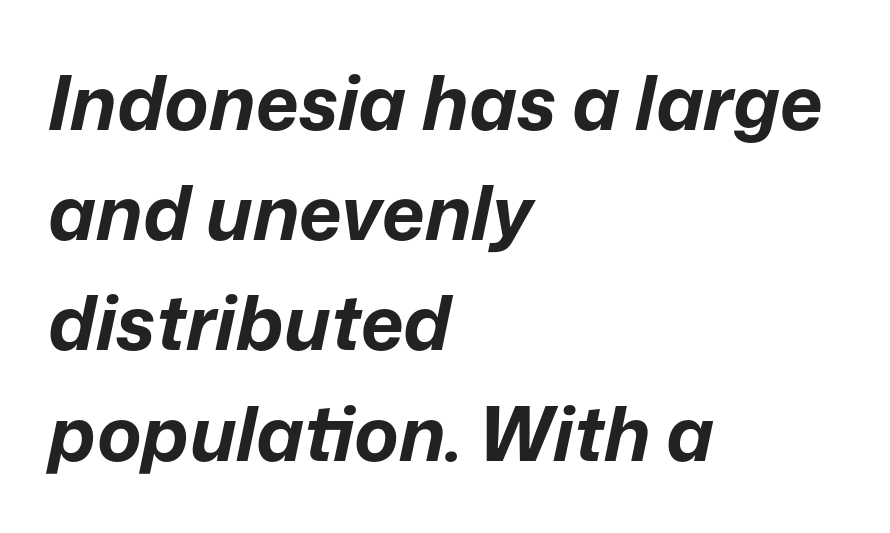
The image shows 75 px bold type, italic (leaning right); set left-aligned, normal line spacing (1.47x), normal letter spacing, not underlined; low stroke contrast and a medium x-height.
